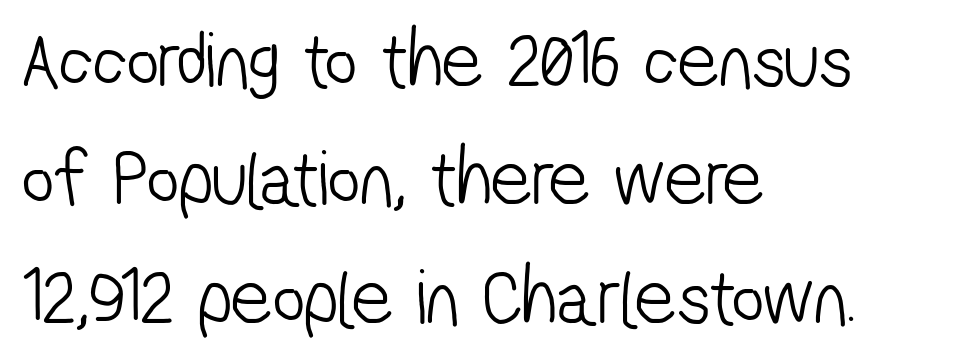
Q: Is the text bold? A: No.
Q: Is the typeface a serif or a sans-serif typeface? A: Sans-serif.
Q: Is the text underlined? A: No.
Q: How is the paragraph aligned? A: Left-aligned.
Q: Is the spacing between letters normal or unusually wide? A: Normal.
Q: Is the spacing between lines tight, normal or loose? A: Normal.
Q: Width (condensed, normal, or wide)? A: Condensed.
Q: Stroke contrast? A: Low.
Q: x-height? A: Medium.
Q: Monospaced? A: No.
